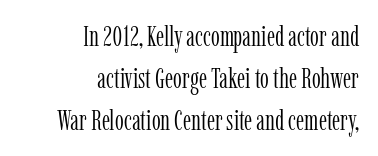
The image shows 28 px light, condensed serif type, upright; set right-aligned, normal line spacing (1.5x), normal letter spacing, not underlined; low stroke contrast and a medium x-height.
